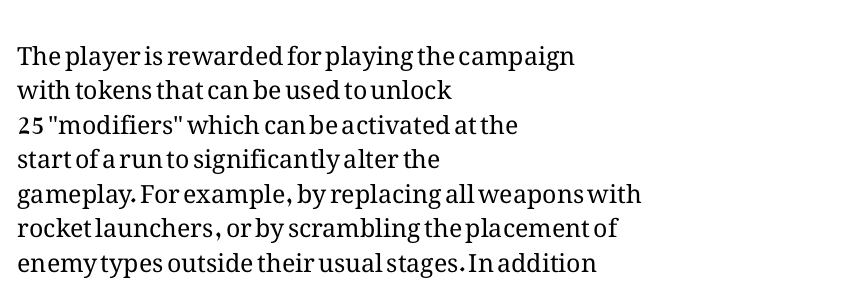
Spacing between characters is what you'd get straight out of the box. The passage shown is not underscored anywhere. The lines in this sample share a left origin and differ only in where they stop. The lines sit at an ordinary, default distance from one another. Is the type heavy? It reads as light-to-regular instead.
